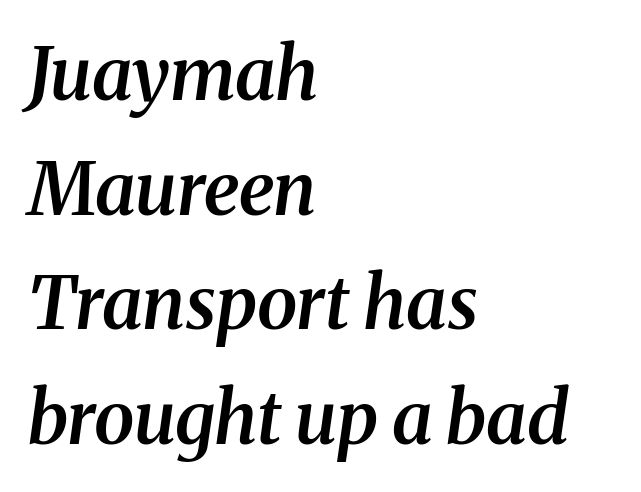
{"serif": "yes", "italic": "yes", "lean": "right", "slant_degrees": 8, "bold": "semi", "weight": "semibold", "width": "normal", "stroke_contrast": "medium", "x_height": "medium", "monospaced": "no", "underline": "no", "align": "left", "line_spacing": "normal", "line_spacing_ratio": 1.57, "letter_spacing": "normal", "letter_spacing_em": 0.0, "glyph_px": 73}
